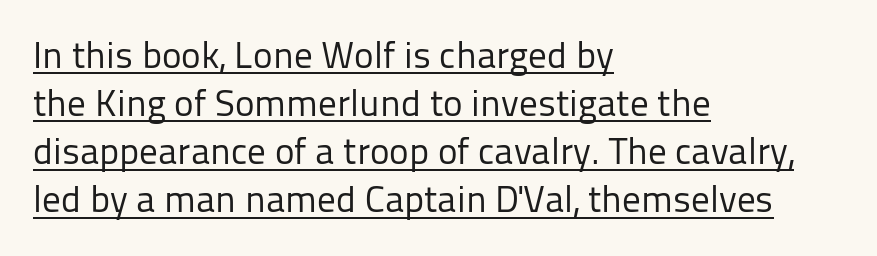
{"serif": "no", "italic": "no", "bold": "no", "weight": "regular", "width": "normal", "stroke_contrast": "low", "x_height": "medium", "monospaced": "no", "underline": "yes", "align": "left", "line_spacing": "normal", "line_spacing_ratio": 1.3, "letter_spacing": "normal", "letter_spacing_em": 0.0, "glyph_px": 37}
